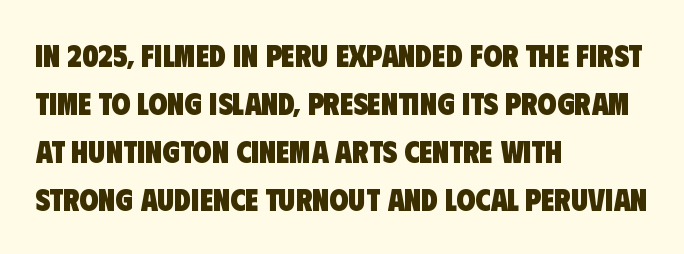
The image shows 31 px heavy, condensed sans-serif type; set left-aligned, normal line spacing (1.55x), normal letter spacing, not underlined; low stroke contrast and a large x-height.
